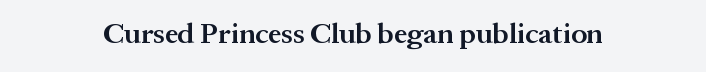
Q: Is the text bold? A: Semi-bold.
Q: Is the text italic (slanted)? A: No, it is upright.
Q: Is the typeface a serif or a sans-serif typeface? A: Serif.
Q: Is the text underlined? A: No.
Q: Is the spacing between letters normal or unusually wide? A: Normal.
Q: Width (condensed, normal, or wide)? A: Normal.
Q: Stroke contrast? A: Medium.
Q: x-height? A: Medium.
Q: Monospaced? A: No.
